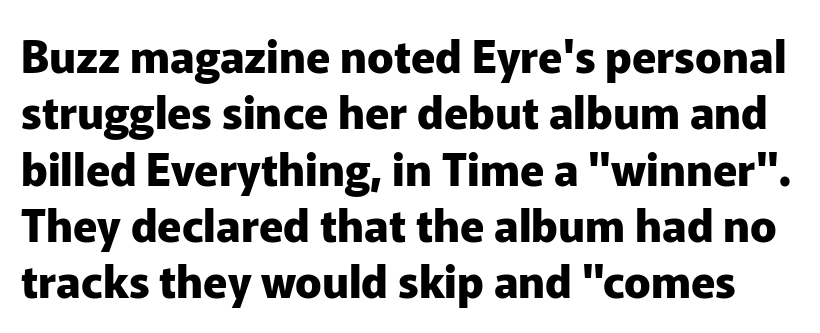
Q: Is the text bold? A: Yes.
Q: Is the text italic (slanted)? A: No, it is upright.
Q: Is the typeface a serif or a sans-serif typeface? A: Sans-serif.
Q: Is the text underlined? A: No.
Q: Is the spacing between letters normal or unusually wide? A: Normal.
Q: Is the spacing between lines tight, normal or loose? A: Normal.
Q: Width (condensed, normal, or wide)? A: Normal.
Q: Stroke contrast? A: Low.
Q: x-height? A: Medium.
Q: Monospaced? A: No.
